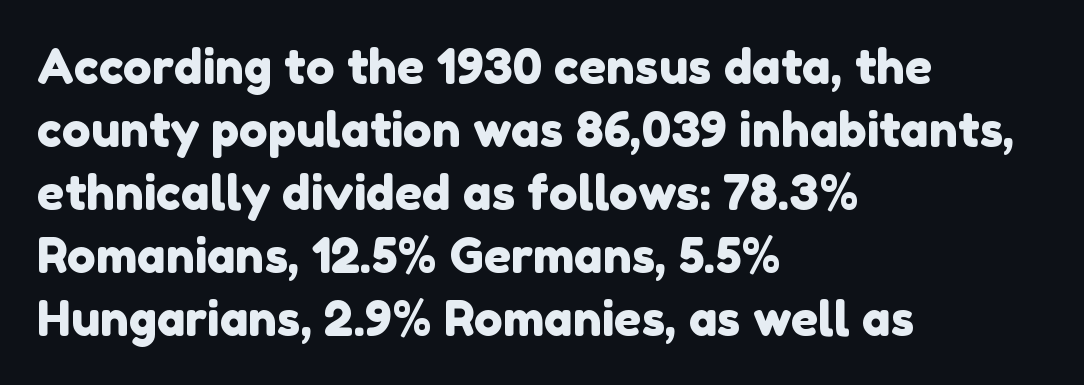
{"serif": "no", "width": "normal", "stroke_contrast": "low", "x_height": "medium", "monospaced": "no", "underline": "no", "align": "left", "line_spacing": "normal", "line_spacing_ratio": 1.31, "letter_spacing": "normal", "letter_spacing_em": 0.0, "glyph_px": 48}
